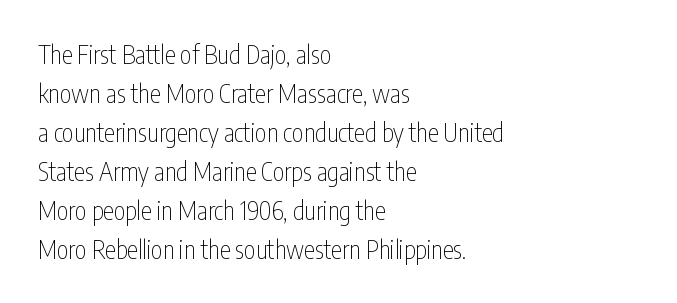
Q: Is the text bold? A: No.
Q: Is the text italic (slanted)? A: No, it is upright.
Q: Is the text underlined? A: No.
Q: How is the paragraph aligned? A: Left-aligned.
Q: Is the spacing between letters normal or unusually wide? A: Normal.
Q: Is the spacing between lines tight, normal or loose? A: Normal.
